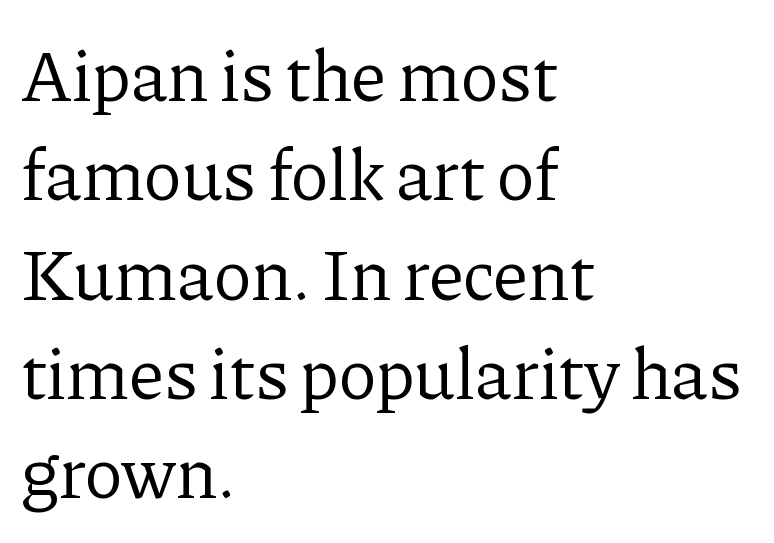
The image shows 72 px regular-weight serif type, upright; set left-aligned, normal line spacing (1.38x), normal letter spacing, not underlined; low stroke contrast and a medium x-height.
